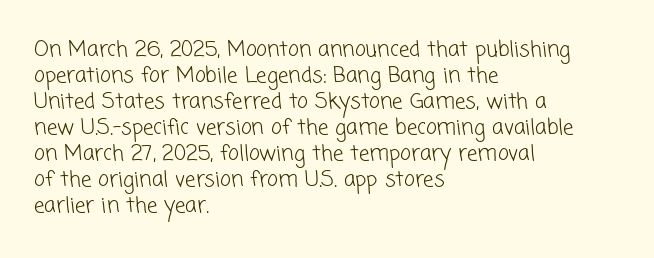
{"bold": "no", "underline": "no", "align": "left", "line_spacing_ratio": 1.24, "letter_spacing": "normal", "letter_spacing_em": 0.0, "glyph_px": 21}
